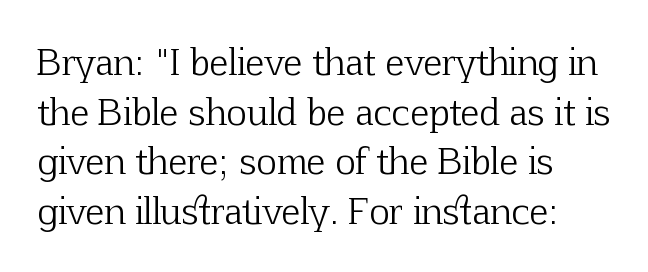
The image shows 35 px light serif type, upright; set left-aligned, normal line spacing (1.42x), normal letter spacing, not underlined; low stroke contrast and a medium x-height.
